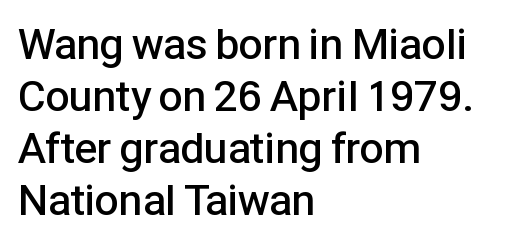
{"serif": "no", "italic": "no", "bold": "semi", "weight": "semibold", "width": "normal", "stroke_contrast": "low", "x_height": "medium", "monospaced": "no", "underline": "no", "align": "left", "line_spacing_ratio": 1.21, "letter_spacing": "normal", "letter_spacing_em": 0.0, "glyph_px": 43}
